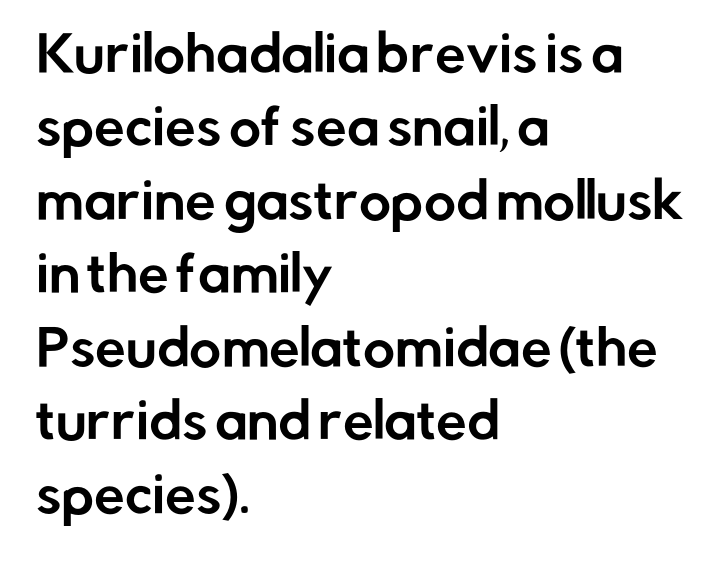
Q: Is the text italic (slanted)? A: No, it is upright.
Q: Is the typeface a serif or a sans-serif typeface? A: Sans-serif.
Q: Is the text underlined? A: No.
Q: How is the paragraph aligned? A: Left-aligned.
Q: Is the spacing between letters normal or unusually wide? A: Normal.
Q: Is the spacing between lines tight, normal or loose? A: Normal.
Q: Width (condensed, normal, or wide)? A: Normal.
Q: Stroke contrast? A: Low.
Q: x-height? A: Medium.
Q: Monospaced? A: No.
